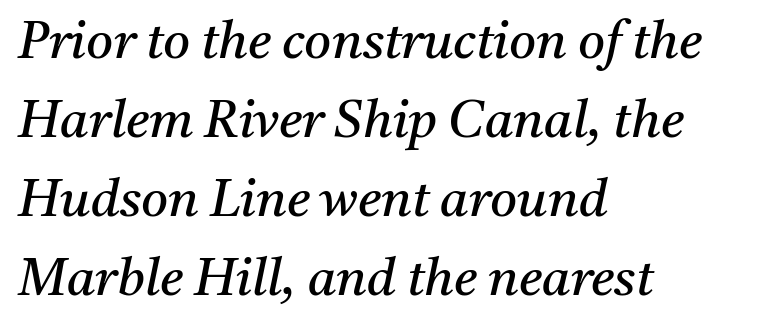
The image shows 52 px regular-weight serif type, italic (leaning right); set left-aligned, normal line spacing (1.52x), normal letter spacing, not underlined; medium stroke contrast and a medium x-height.
